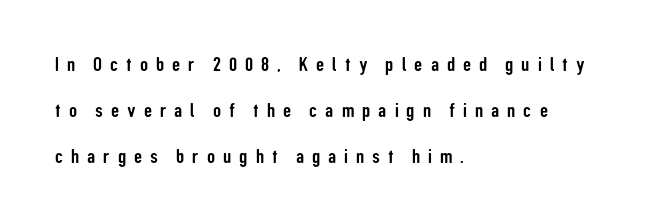
The image shows 20 px text type, upright; set left-aligned, loose line spacing (2.3x), unusually wide letter spacing (+0.4 em), not underlined.
